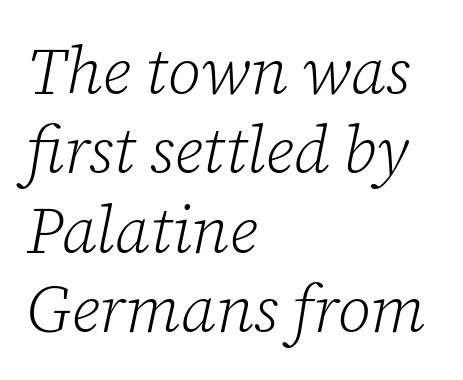
{"serif": "yes", "italic": "yes", "lean": "right", "slant_degrees": 12, "bold": "no", "weight": "light", "width": "normal", "stroke_contrast": "low", "x_height": "medium", "monospaced": "no", "underline": "no", "align": "left", "line_spacing_ratio": 1.22, "letter_spacing": "normal", "letter_spacing_em": 0.0, "glyph_px": 65}
